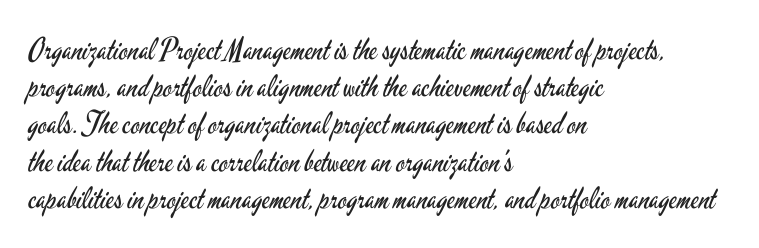
{"serif": "no", "bold": "no", "weight": "regular", "width": "condensed", "stroke_contrast": "low", "x_height": "small", "monospaced": "no", "underline": "no", "align": "left", "line_spacing_ratio": 1.24, "letter_spacing": "normal", "letter_spacing_em": 0.0, "glyph_px": 30}
